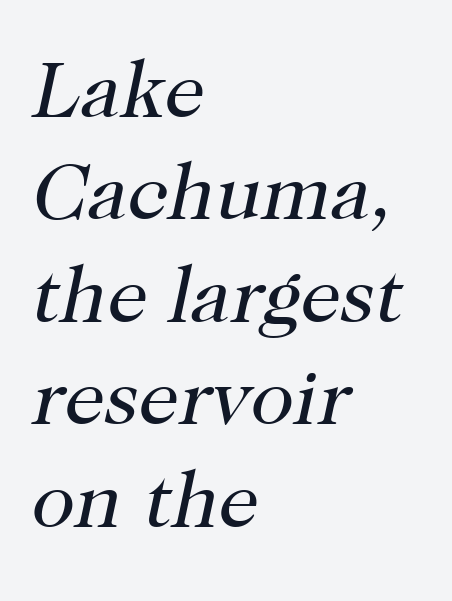
The image shows 80 px regular-weight serif type, italic (leaning right); set left-aligned, normal line spacing (1.28x), normal letter spacing, not underlined; high stroke contrast and a medium x-height.
